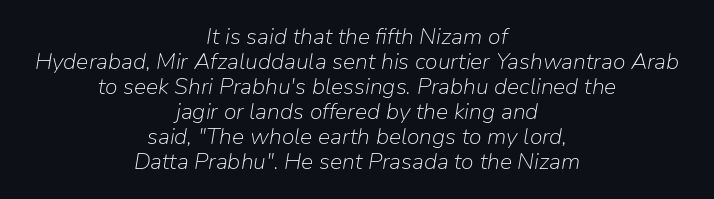
Letters rest on an invisible, unmarked baseline. The tracking reads as untouched default to a designer's eye. Weight: regular or lighter. Neither beginnings nor endings align; midpoints do.
